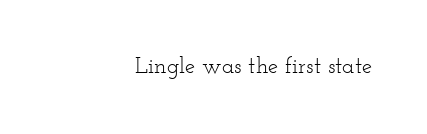
Compared with a typical body face, this is equally light or lighter still. Does the copy run flush right? Yes — the right margin is perfectly even. Descender tails drop into unmarked territory. You could call the tracking neutral — neither tight nor loose. Italic? Not at all — the glyphs are vertical.
